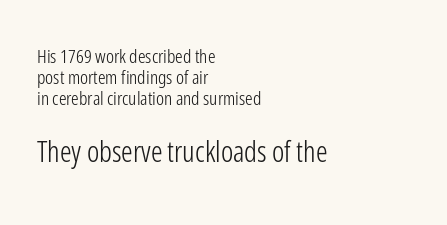
Q: Is the text bold? A: No.
Q: Is the text italic (slanted)? A: No, it is upright.
Q: Is the typeface a serif or a sans-serif typeface? A: Sans-serif.
Q: Is the text underlined? A: No.
Q: How is the paragraph aligned? A: Left-aligned.
Q: Is the spacing between letters normal or unusually wide? A: Normal.
Q: Is the spacing between lines tight, normal or loose? A: Tight.
Q: Which block of text is set in a larger size, the first (top) or the second (bottom)? A: The second (bottom) one.
Q: Width (condensed, normal, or wide)? A: Condensed.
Q: Stroke contrast? A: Low.
Q: x-height? A: Medium.
Q: Monospaced? A: No.
